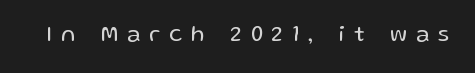
How are the letters spaced? Widely, with obvious added tracking. Beneath every word, the page is bare. It's the straight-up-and-down kind of type. Is the stroke heavy? The answer is a plain regular-or-lighter.
